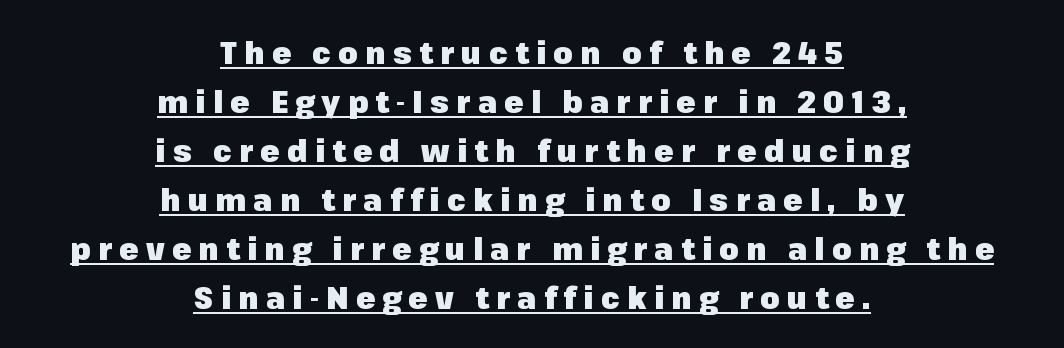
Q: Is the text bold? A: Yes.
Q: Is the text italic (slanted)? A: No, it is upright.
Q: Is the typeface a serif or a sans-serif typeface? A: Sans-serif.
Q: Is the text underlined? A: Yes.
Q: How is the paragraph aligned? A: Centered.
Q: Is the spacing between letters normal or unusually wide? A: Unusually wide.
Q: Is the spacing between lines tight, normal or loose? A: Normal.
Q: Width (condensed, normal, or wide)? A: Normal.
Q: Stroke contrast? A: Low.
Q: x-height? A: Medium.
Q: Monospaced? A: No.
